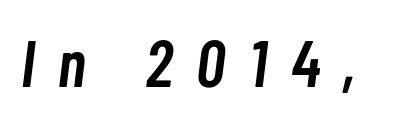
This rendering features lettering with no underline. When letters slant like this, we call the style italic. Spacing verdict: proportional, widths tailored to each character. Set as a demibold, roughly 600 on the weight scale. In terms of letterspacing, this is a distinctly airy, spread setting.
